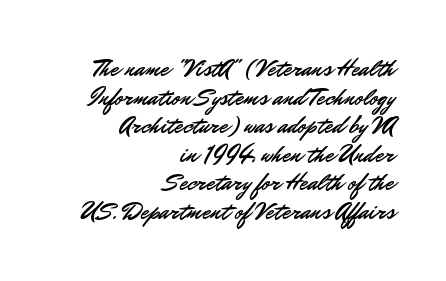
Q: Is the text italic (slanted)? A: Yes.
Q: Is the text underlined? A: No.
Q: How is the paragraph aligned? A: Right-aligned.
Q: Is the spacing between letters normal or unusually wide? A: Normal.
